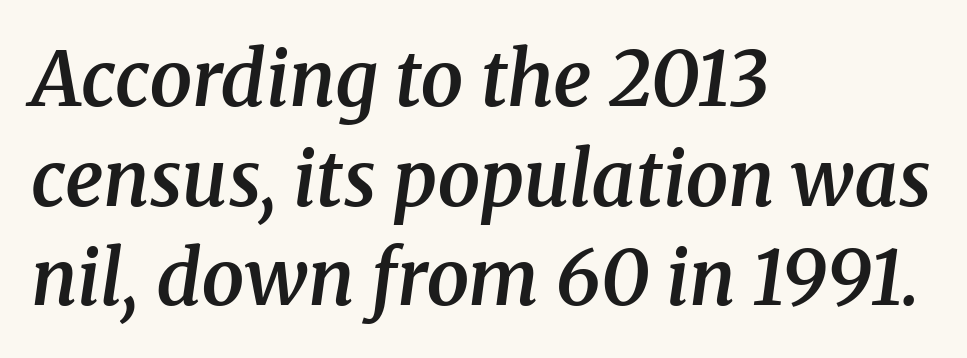
Q: Is the text bold? A: Semi-bold.
Q: Is the text italic (slanted)? A: Yes, it leans right by about 8 degrees.
Q: Is the typeface a serif or a sans-serif typeface? A: Serif.
Q: Is the text underlined? A: No.
Q: How is the paragraph aligned? A: Left-aligned.
Q: Is the spacing between letters normal or unusually wide? A: Normal.
Q: Is the spacing between lines tight, normal or loose? A: Normal.
Q: Width (condensed, normal, or wide)? A: Normal.
Q: Stroke contrast? A: Medium.
Q: x-height? A: Medium.
Q: Monospaced? A: No.
